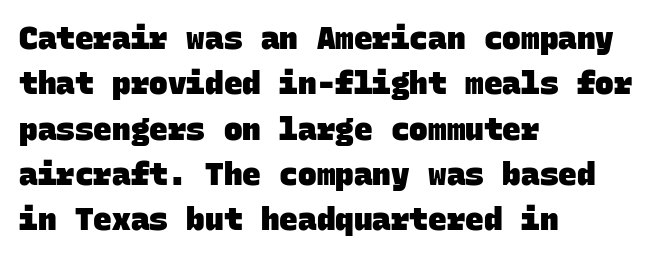
These lines are rendered in a fixed-pitch font. Compared with typical paragraphs, the rows here are spaced about the same. Thick stems and heavy bowls — unmistakably bold. You can tell from the bare stems that sans-serif type was used. Each row of text sits above clean, open space.
